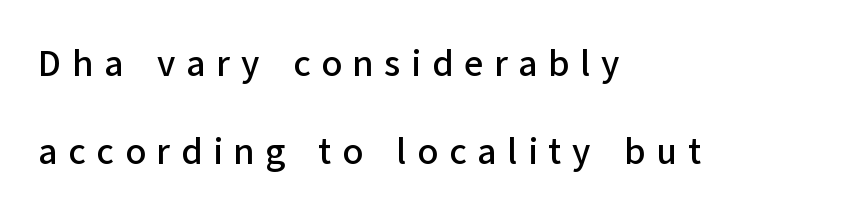
Q: Is the text italic (slanted)? A: No, it is upright.
Q: Is the typeface a serif or a sans-serif typeface? A: Sans-serif.
Q: Is the text underlined? A: No.
Q: How is the paragraph aligned? A: Left-aligned.
Q: Is the spacing between letters normal or unusually wide? A: Unusually wide.
Q: Is the spacing between lines tight, normal or loose? A: Loose.
Q: Width (condensed, normal, or wide)? A: Normal.
Q: Stroke contrast? A: Low.
Q: x-height? A: Medium.
Q: Monospaced? A: No.
